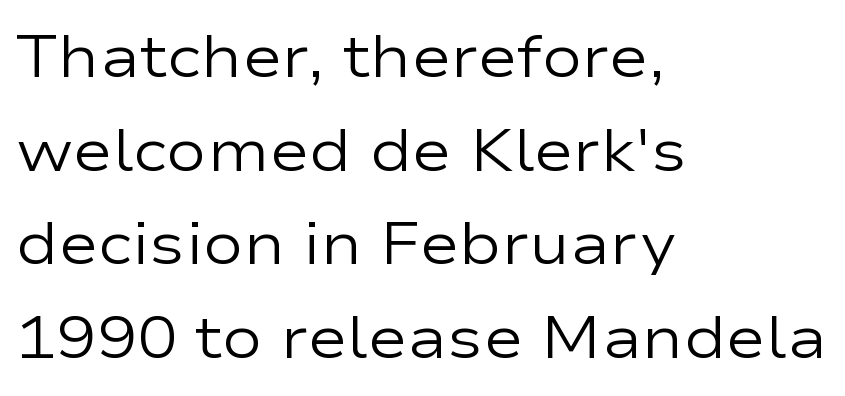
Q: Is the text bold? A: No.
Q: Is the text italic (slanted)? A: No, it is upright.
Q: Is the typeface a serif or a sans-serif typeface? A: Sans-serif.
Q: Is the text underlined? A: No.
Q: How is the paragraph aligned? A: Left-aligned.
Q: Is the spacing between letters normal or unusually wide? A: Normal.
Q: Is the spacing between lines tight, normal or loose? A: Normal.
Q: Width (condensed, normal, or wide)? A: Wide.
Q: Stroke contrast? A: Low.
Q: x-height? A: Medium.
Q: Monospaced? A: No.
